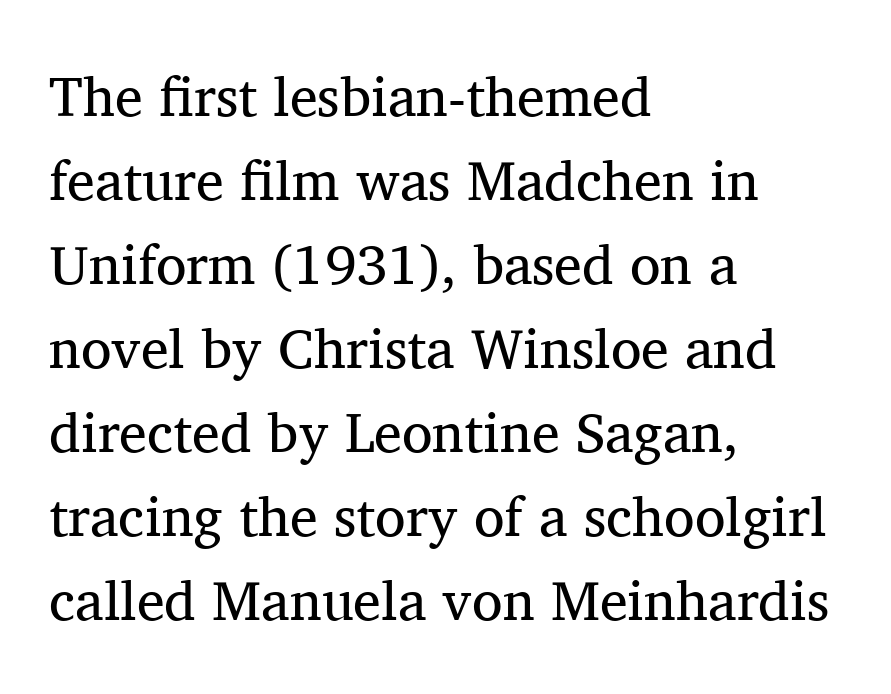
The axis of the letterforms is exactly vertical. The rows are spaced the way most documents space them. Decoration check: the copy has no underline. The designer went with a serif here, giving each stem small feet. Look at the tracking — it's just the regular setting, nothing added.
